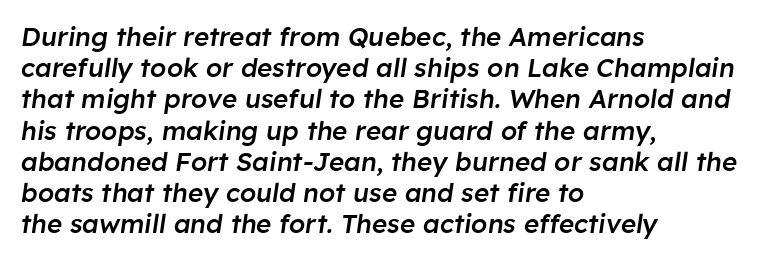
Just letters on the line, the space beneath them empty. Honestly, the letter spacing is just normal — you wouldn't notice it. The font's italic variant was chosen for this text. The rendering uses a semibold face; strokes are thickened but not to full bold. The typesetter chose a ragged-right arrangement here.
